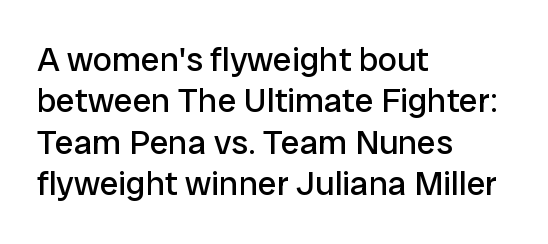
Heaviness? Minimal to ordinary, like unemphasized prose. Grotesque or geometric, the face here clearly has no serifs. Is there any slant? The stems are plumb. The glyphs are unaccompanied by any horizontal stroke below them. A typesetter would call this zero additional tracking.
